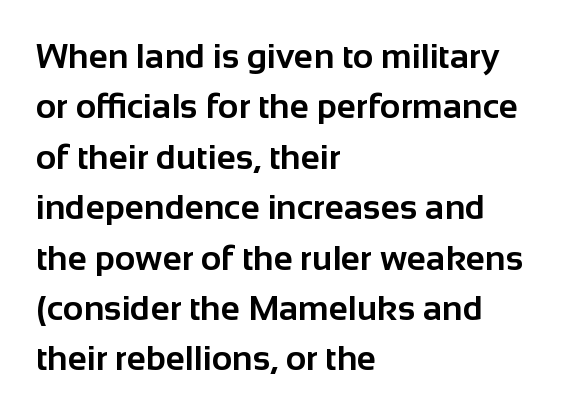
Q: Is the text bold? A: Yes.
Q: Is the text italic (slanted)? A: No, it is upright.
Q: Is the typeface a serif or a sans-serif typeface? A: Sans-serif.
Q: Is the text underlined? A: No.
Q: How is the paragraph aligned? A: Left-aligned.
Q: Is the spacing between letters normal or unusually wide? A: Normal.
Q: Is the spacing between lines tight, normal or loose? A: Normal.
Q: Width (condensed, normal, or wide)? A: Normal.
Q: Stroke contrast? A: Low.
Q: x-height? A: Medium.
Q: Monospaced? A: No.
